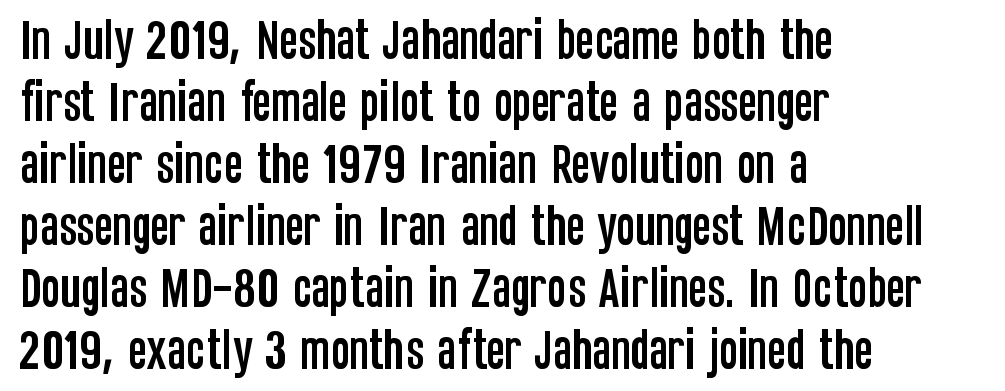
Anything drawn beneath the words? Only blank space. The letters advance in unequal steps, a hallmark of proportional type. In terms of leading, this rendering sits right in the middle. If you drew a line through each stem, it would be perfectly vertical. Words appear dense and cohesive because spacing is normal. The ragged edge is on the right, which tells us the setting is flush left.
